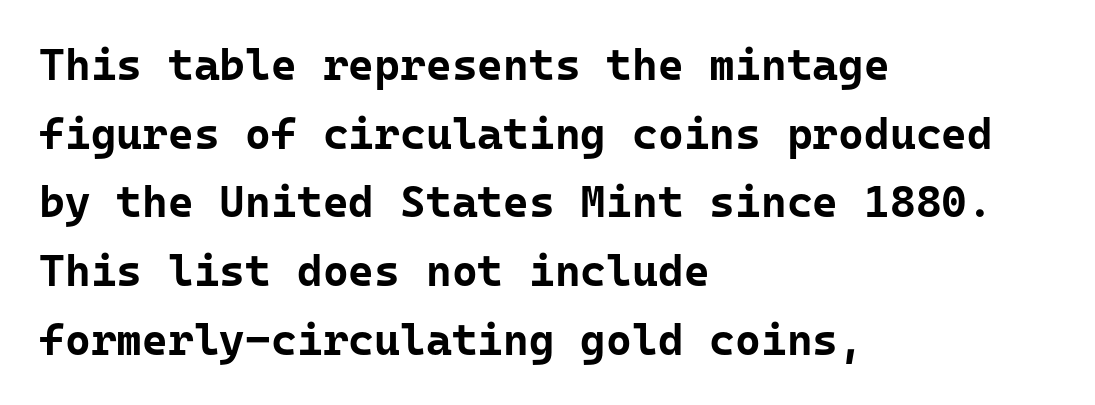
Q: Is the text bold? A: Yes.
Q: Is the text italic (slanted)? A: No, it is upright.
Q: Is the typeface a serif or a sans-serif typeface? A: Sans-serif.
Q: Is the text underlined? A: No.
Q: How is the paragraph aligned? A: Left-aligned.
Q: Is the spacing between letters normal or unusually wide? A: Normal.
Q: Is the spacing between lines tight, normal or loose? A: Normal.
Q: Width (condensed, normal, or wide)? A: Normal.
Q: Stroke contrast? A: Low.
Q: x-height? A: Medium.
Q: Monospaced? A: Yes.
